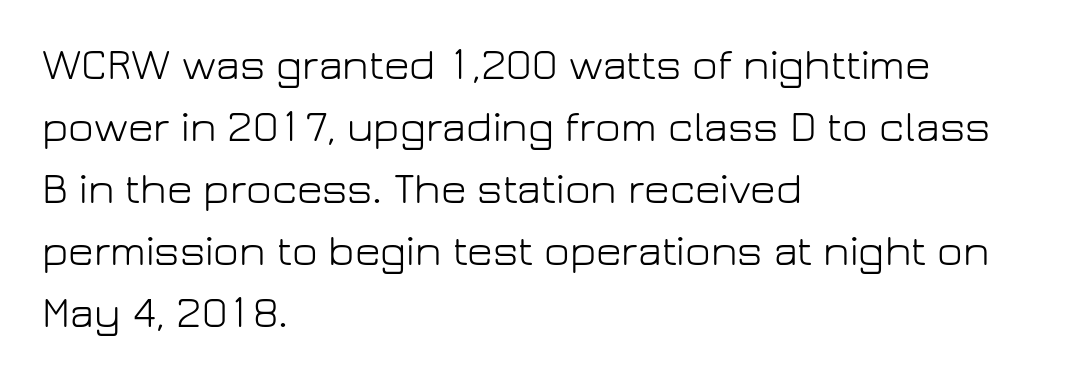
{"serif": "no", "italic": "no", "bold": "no", "weight": "light", "width": "normal", "stroke_contrast": "low", "x_height": "medium", "monospaced": "no", "underline": "no", "align": "left", "line_spacing": "normal", "line_spacing_ratio": 1.41, "letter_spacing": "normal", "letter_spacing_em": 0.0, "glyph_px": 44}
